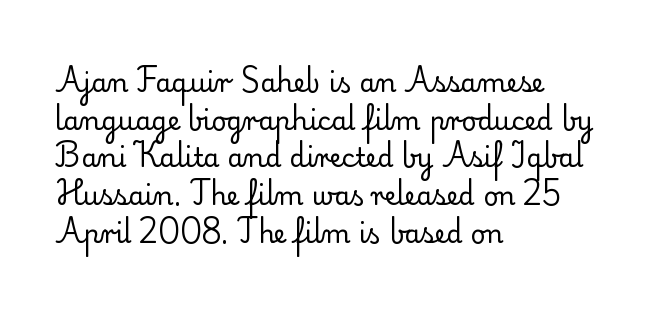
{"italic": "no", "bold": "no", "underline": "no", "align": "left", "line_spacing": "normal", "line_spacing_ratio": 1.45, "letter_spacing": "normal", "letter_spacing_em": 0.0, "glyph_px": 26}
